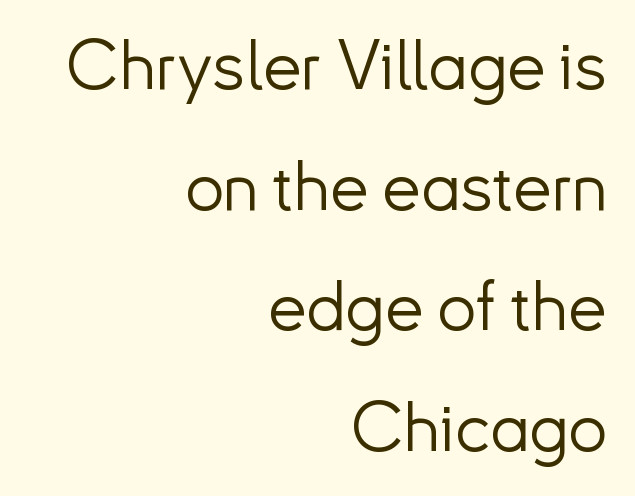
The image shows 69 px light sans-serif type, upright; set right-aligned, line spacing 1.75x, normal letter spacing, not underlined; low stroke contrast and a small x-height.
